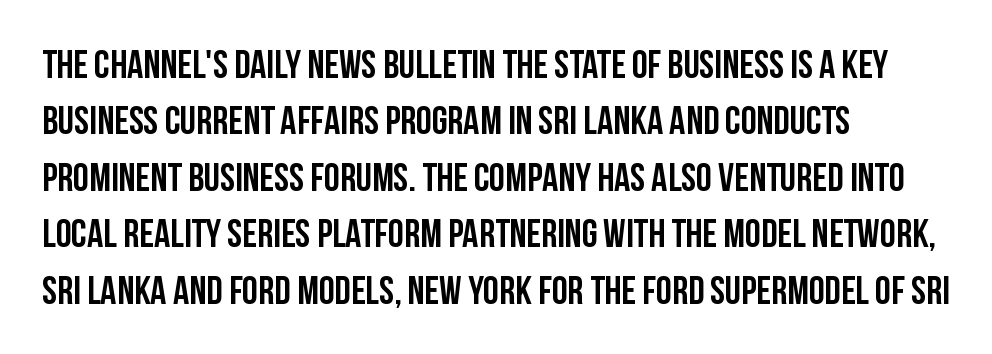
Underlining? Definitely not there. Spacing between characters is what you'd get straight out of the box. Baseline-to-baseline distance is the conventional proportion of letter height. Upright lettering throughout.
